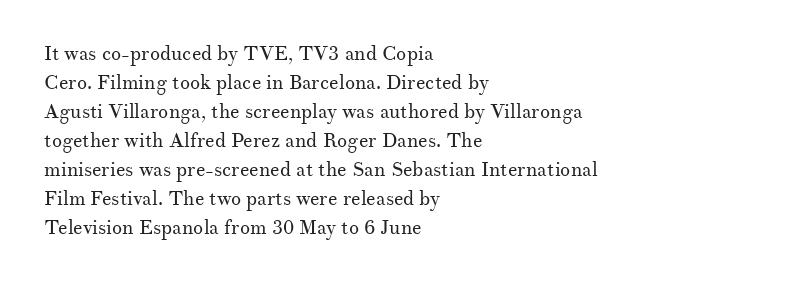
Beneath every word, the page is bare. Stems here are at most as thick as an everyday book face. When letters stand straight like this, we call the style roman or upright. This rendering leaves character spacing at its baseline value. The rendering uses a moderate line-height, typical for paragraphs.
